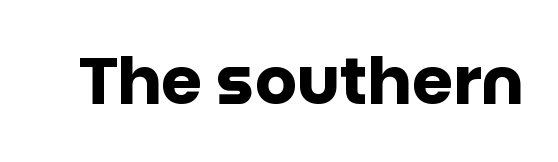
Q: Is the text bold? A: Yes.
Q: Is the text italic (slanted)? A: No, it is upright.
Q: Is the typeface a serif or a sans-serif typeface? A: Sans-serif.
Q: Is the text underlined? A: No.
Q: Is the spacing between letters normal or unusually wide? A: Normal.
Q: Width (condensed, normal, or wide)? A: Normal.
Q: Stroke contrast? A: Low.
Q: x-height? A: Large.
Q: Monospaced? A: No.
